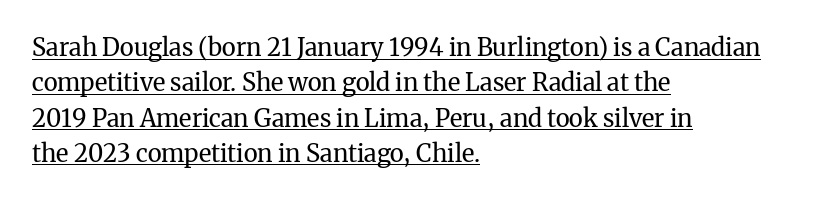
The image shows 24 px text type, upright; set left-aligned, normal line spacing (1.47x), normal letter spacing, underlined.
